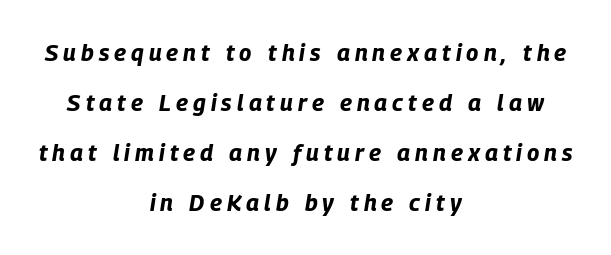
Q: Is the text bold? A: Yes.
Q: Is the text italic (slanted)? A: Yes, it leans right by about 9 degrees.
Q: Is the text underlined? A: No.
Q: How is the paragraph aligned? A: Centered.
Q: Is the spacing between letters normal or unusually wide? A: Unusually wide.
Q: Is the spacing between lines tight, normal or loose? A: Loose.
